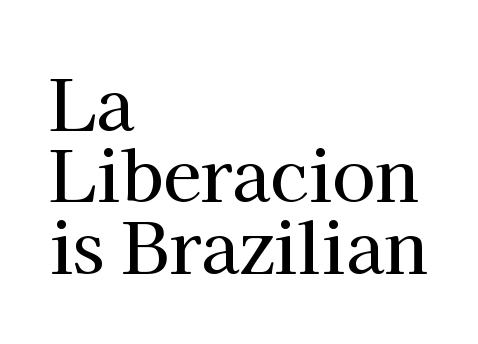
Q: Is the text italic (slanted)? A: No, it is upright.
Q: Is the typeface a serif or a sans-serif typeface? A: Serif.
Q: Is the text underlined? A: No.
Q: How is the paragraph aligned? A: Left-aligned.
Q: Is the spacing between letters normal or unusually wide? A: Normal.
Q: Is the spacing between lines tight, normal or loose? A: Tight.
Q: Width (condensed, normal, or wide)? A: Normal.
Q: Stroke contrast? A: High.
Q: x-height? A: Medium.
Q: Monospaced? A: No.
